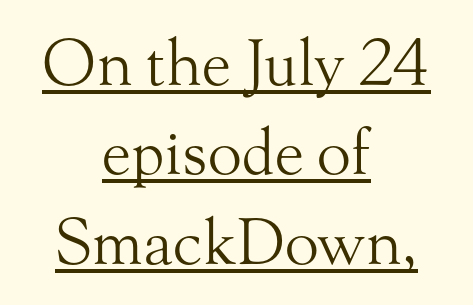
Q: Is the text bold? A: No.
Q: Is the text italic (slanted)? A: No, it is upright.
Q: Is the typeface a serif or a sans-serif typeface? A: Serif.
Q: Is the text underlined? A: Yes.
Q: How is the paragraph aligned? A: Centered.
Q: Is the spacing between letters normal or unusually wide? A: Normal.
Q: Is the spacing between lines tight, normal or loose? A: Normal.
Q: Width (condensed, normal, or wide)? A: Normal.
Q: Stroke contrast? A: Medium.
Q: x-height? A: Small.
Q: Monospaced? A: No.
